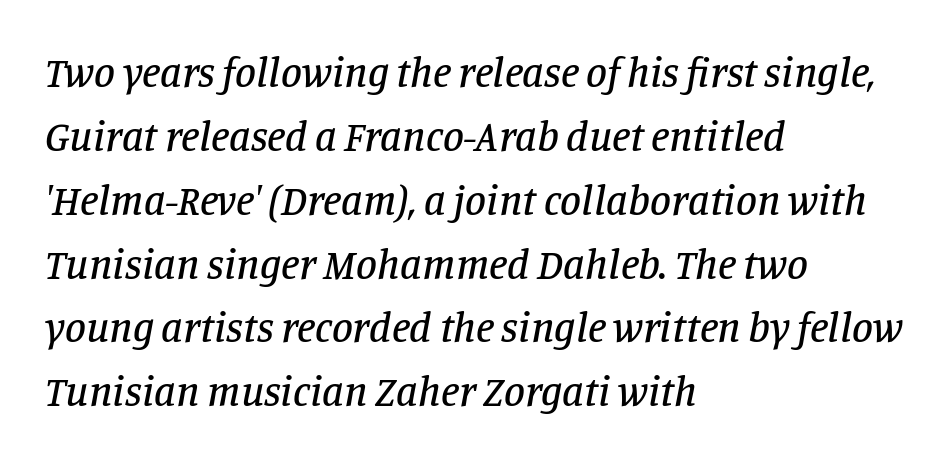
Q: Is the text italic (slanted)? A: Yes, it leans right by about 11 degrees.
Q: Is the typeface a serif or a sans-serif typeface? A: Serif.
Q: Is the text underlined? A: No.
Q: How is the paragraph aligned? A: Left-aligned.
Q: Is the spacing between letters normal or unusually wide? A: Normal.
Q: Is the spacing between lines tight, normal or loose? A: Normal.
Q: Width (condensed, normal, or wide)? A: Normal.
Q: Stroke contrast? A: Low.
Q: x-height? A: Large.
Q: Monospaced? A: No.
